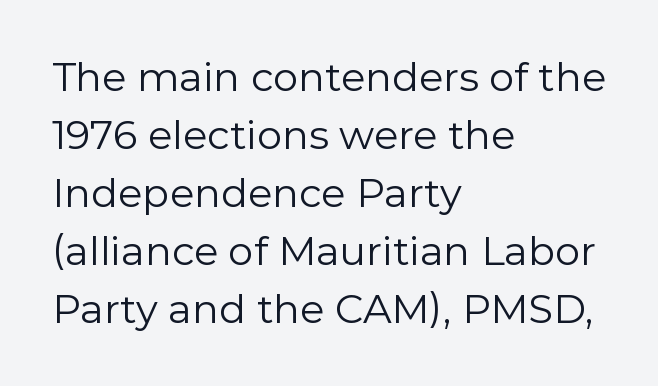
The image shows 40 px regular-weight sans-serif type, upright; set left-aligned, normal line spacing (1.45x), normal letter spacing, not underlined; low stroke contrast and a medium x-height.
